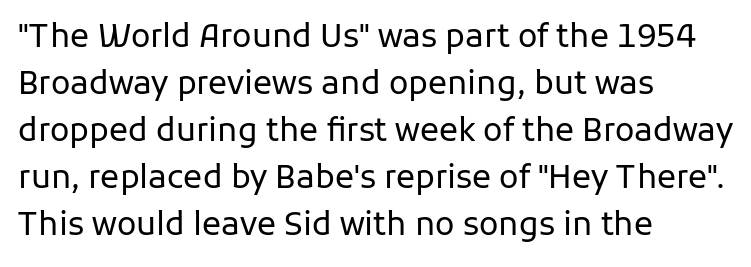
The image shows 32 px regular-weight sans-serif type, upright; set left-aligned, normal line spacing (1.47x), normal letter spacing, not underlined; low stroke contrast and a medium x-height.
